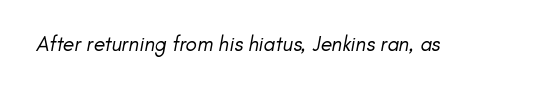
{"bold": "no", "underline": "no", "letter_spacing": "normal", "letter_spacing_em": 0.0, "glyph_px": 21}
